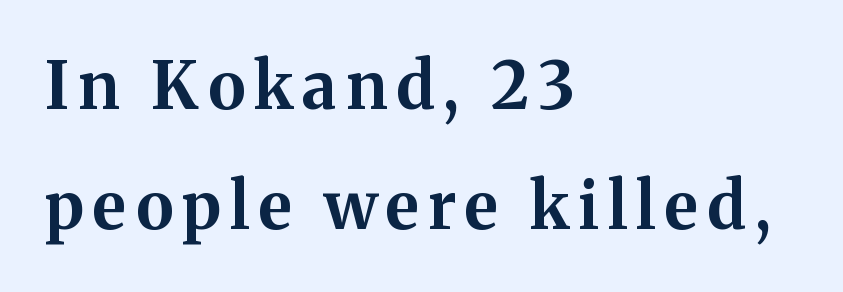
Q: Is the text bold? A: Yes.
Q: Is the text italic (slanted)? A: No, it is upright.
Q: Is the typeface a serif or a sans-serif typeface? A: Serif.
Q: Is the text underlined? A: No.
Q: How is the paragraph aligned? A: Left-aligned.
Q: Width (condensed, normal, or wide)? A: Normal.
Q: Stroke contrast? A: Medium.
Q: x-height? A: Medium.
Q: Monospaced? A: No.
